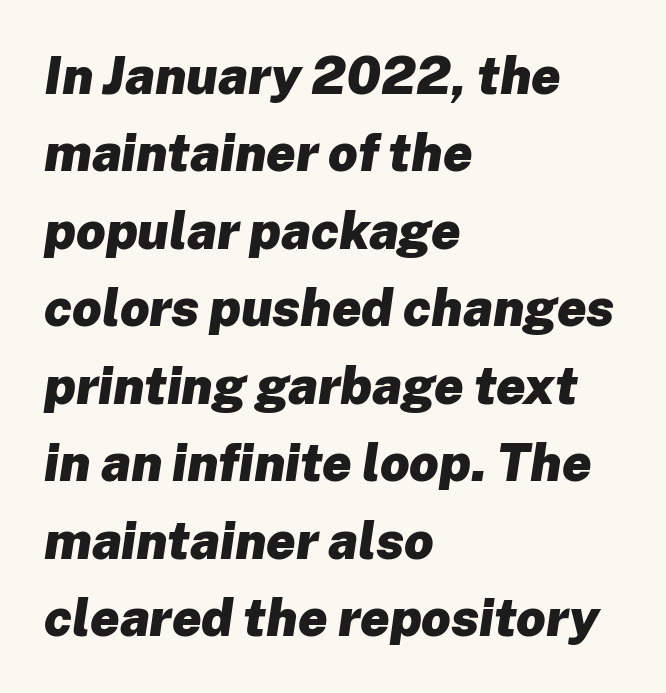
{"italic": "yes", "lean": "right", "slant_degrees": 8, "bold": "yes", "weight": "heavy", "width": "normal", "stroke_contrast": "low", "x_height": "medium", "monospaced": "no", "underline": "no", "align": "left", "line_spacing": "normal", "line_spacing_ratio": 1.49, "letter_spacing": "normal", "letter_spacing_em": 0.0, "glyph_px": 52}
